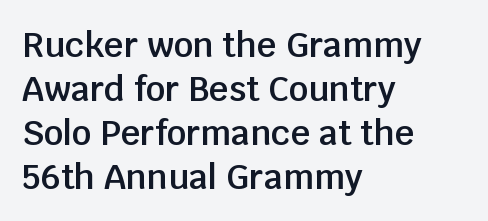
{"serif": "no", "italic": "no", "bold": "semi", "weight": "semibold", "width": "normal", "stroke_contrast": "low", "x_height": "large", "monospaced": "no", "underline": "no", "align": "left", "line_spacing": "normal", "line_spacing_ratio": 1.29, "letter_spacing": "normal", "letter_spacing_em": 0.0, "glyph_px": 34}
